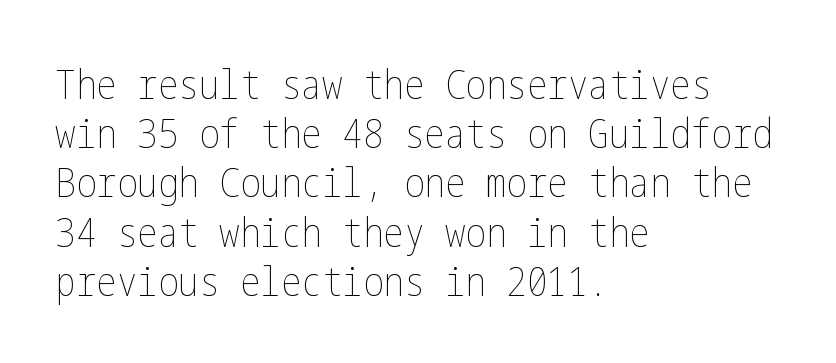
Q: Is the text bold? A: No.
Q: Is the text italic (slanted)? A: No, it is upright.
Q: Is the text underlined? A: No.
Q: How is the paragraph aligned? A: Left-aligned.
Q: Is the spacing between letters normal or unusually wide? A: Normal.
Q: Width (condensed, normal, or wide)? A: Condensed.
Q: Stroke contrast? A: Low.
Q: x-height? A: Medium.
